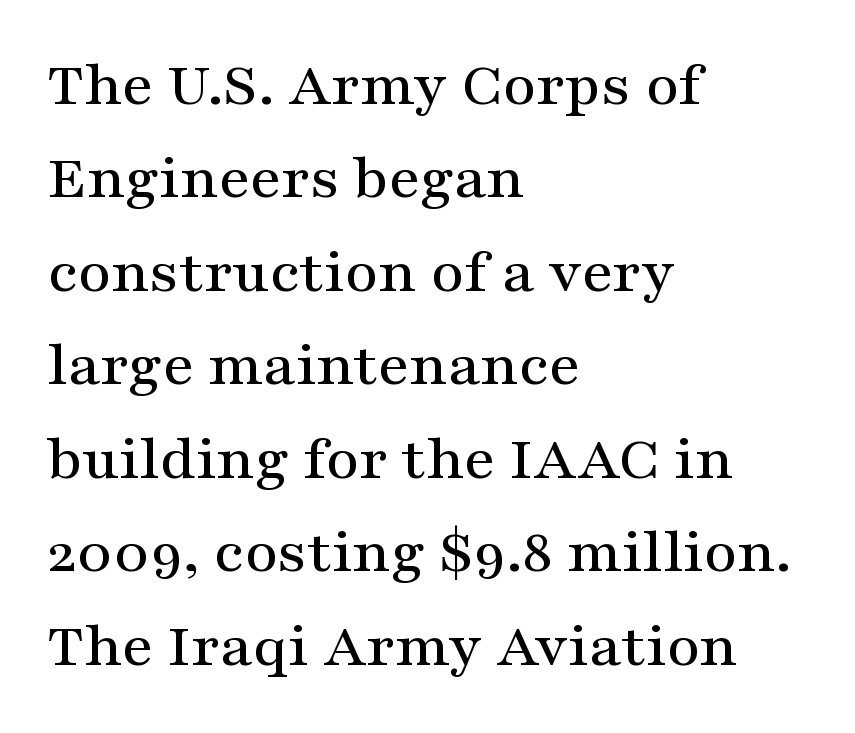
No italicization has been applied; the sample stays upright. The rag falls on the right side of this text block. The area under the type is left untouched. In terms of leading, this rendering sits right in the middle. Is the letter spacing exaggerated? No — it looks like the ordinary default.
